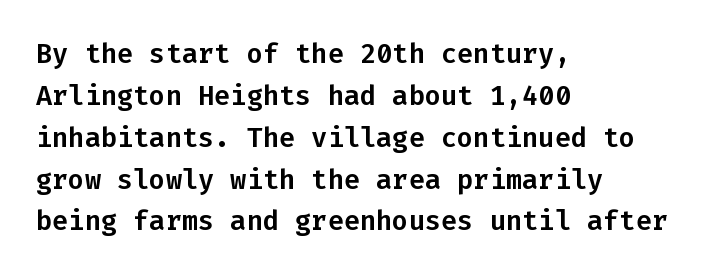
Decoration check: the copy has no underline. You can tell it's not italic because the verticals are truly vertical. Is the letter spacing exaggerated? No — it looks like the ordinary default. A classic flush-left, rag-right setting is used for this passage. Baseline-to-baseline distance is the conventional proportion of letter height.
